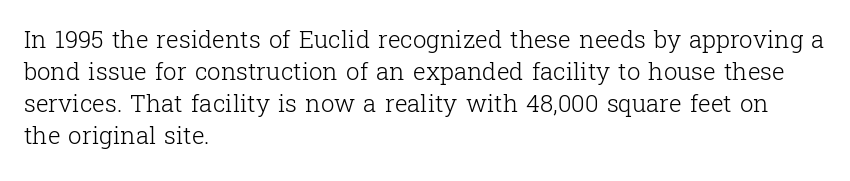
The image shows 24 px text type, upright; set left-aligned, normal line spacing (1.34x), normal letter spacing, not underlined.
